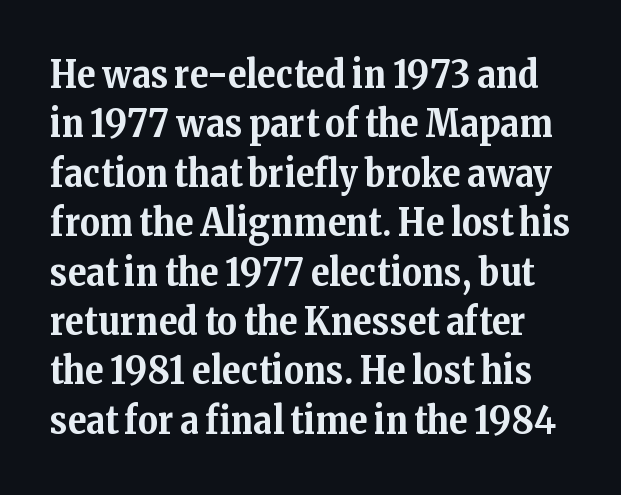
{"serif": "yes", "italic": "no", "bold": "yes", "weight": "bold", "width": "normal", "stroke_contrast": "medium", "x_height": "medium", "monospaced": "no", "underline": "no", "line_spacing": "normal", "line_spacing_ratio": 1.3, "letter_spacing": "normal", "letter_spacing_em": 0.0, "glyph_px": 38}
